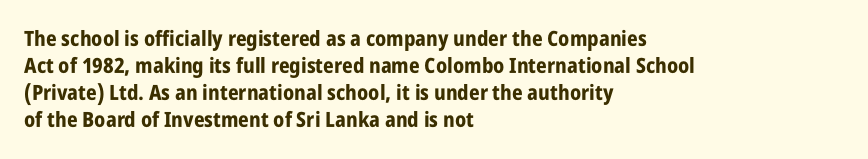
{"italic": "no", "bold": "yes", "underline": "no", "align": "left", "line_spacing": "normal", "line_spacing_ratio": 1.28, "letter_spacing": "normal", "letter_spacing_em": 0.0, "glyph_px": 21}
